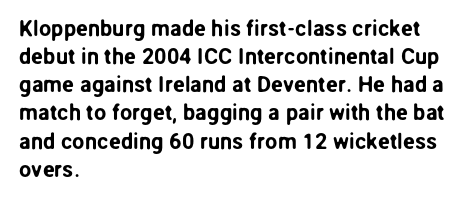
Q: Is the text italic (slanted)? A: No, it is upright.
Q: Is the text underlined? A: No.
Q: How is the paragraph aligned? A: Left-aligned.
Q: Is the spacing between letters normal or unusually wide? A: Normal.
Q: Is the spacing between lines tight, normal or loose? A: Normal.
